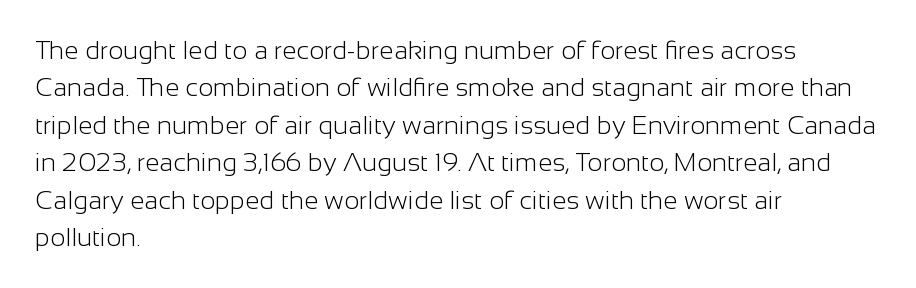
Is the letter spacing exaggerated? No — it looks like the ordinary default. This block has exactly the height ordinary leading produces. This is the regular roman posture of the typeface. Weight: not bold — regular or lighter.
